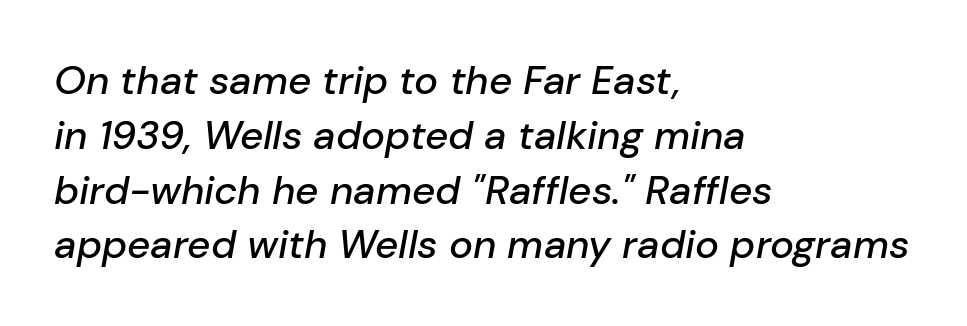
{"italic": "yes", "lean": "right", "slant_degrees": 10, "width": "normal", "stroke_contrast": "low", "x_height": "medium", "monospaced": "no", "underline": "no", "align": "left", "line_spacing": "normal", "line_spacing_ratio": 1.37, "letter_spacing": "normal", "letter_spacing_em": 0.0, "glyph_px": 40}
